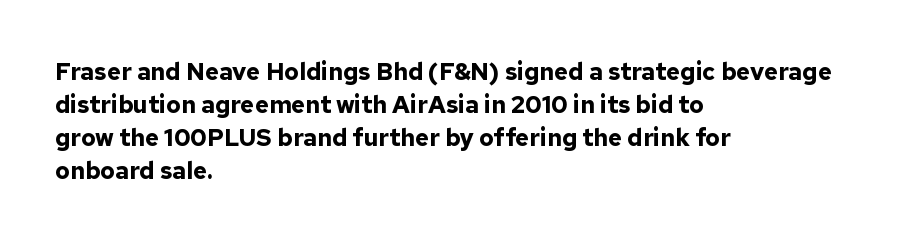
The image shows 24 px bold type, upright; set left-aligned, normal line spacing (1.37x), normal letter spacing, not underlined.
